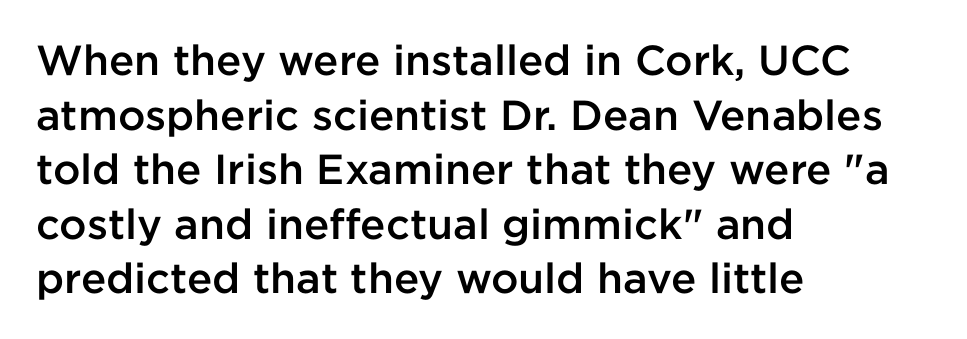
{"serif": "no", "italic": "no", "bold": "semi", "weight": "semibold", "width": "normal", "stroke_contrast": "low", "x_height": "medium", "monospaced": "no", "underline": "no", "align": "left", "line_spacing": "normal", "line_spacing_ratio": 1.3, "letter_spacing": "normal", "letter_spacing_em": 0.0, "glyph_px": 42}
